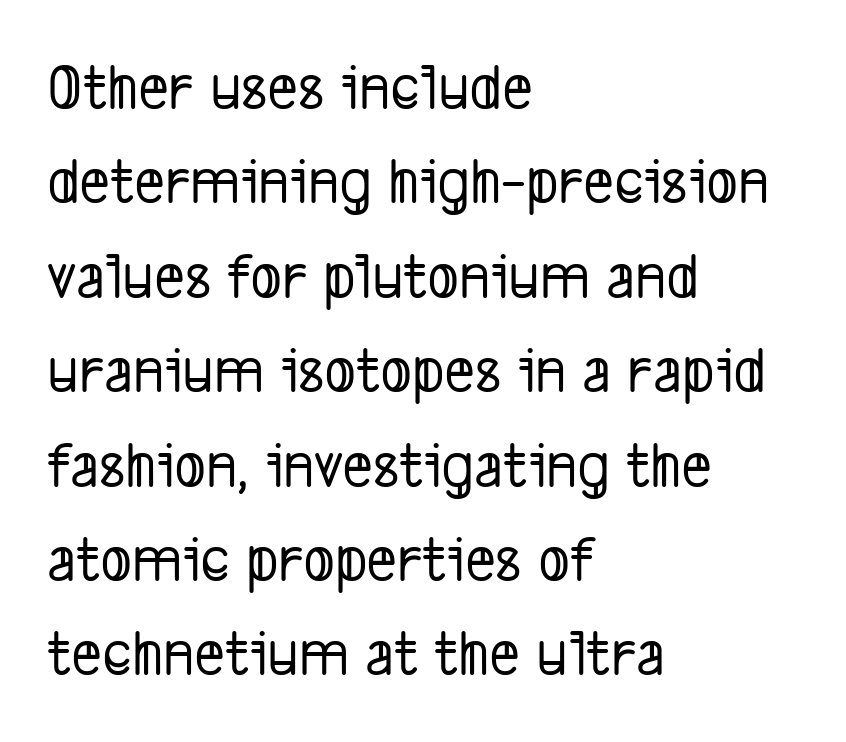
The image shows 66 px condensed sans-serif type; set left-aligned, normal line spacing (1.43x), normal letter spacing, not underlined; low stroke contrast and a medium x-height.
